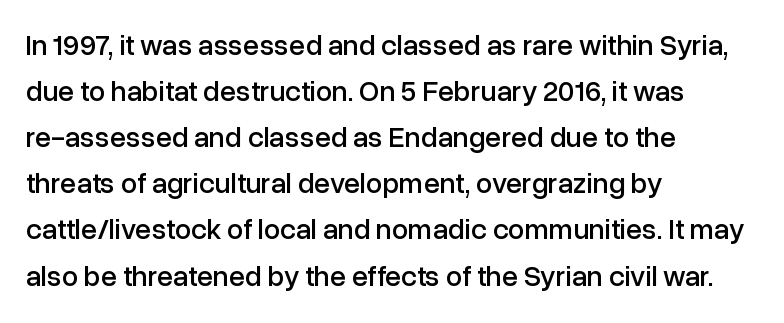
Q: Is the text italic (slanted)? A: No, it is upright.
Q: Is the typeface a serif or a sans-serif typeface? A: Sans-serif.
Q: Is the text underlined? A: No.
Q: How is the paragraph aligned? A: Left-aligned.
Q: Is the spacing between letters normal or unusually wide? A: Normal.
Q: Is the spacing between lines tight, normal or loose? A: Normal.
Q: Width (condensed, normal, or wide)? A: Normal.
Q: Stroke contrast? A: Low.
Q: x-height? A: Medium.
Q: Monospaced? A: No.
